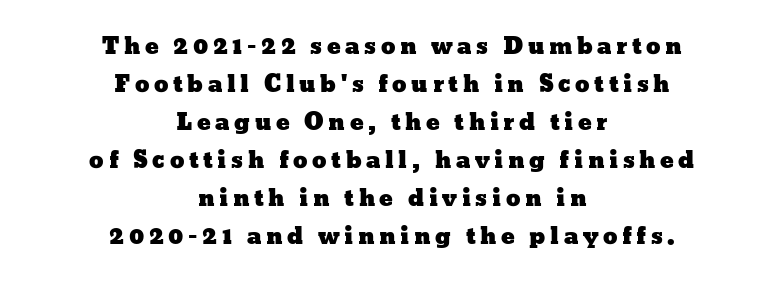
Reading down the column, the eye jumps a familiar distance to each next line. Where is the straight margin? There isn't one; the lines are centered. Honestly, the letter spacing is so wide it's the main thing you notice. The specimen reads as upright at a glance.
